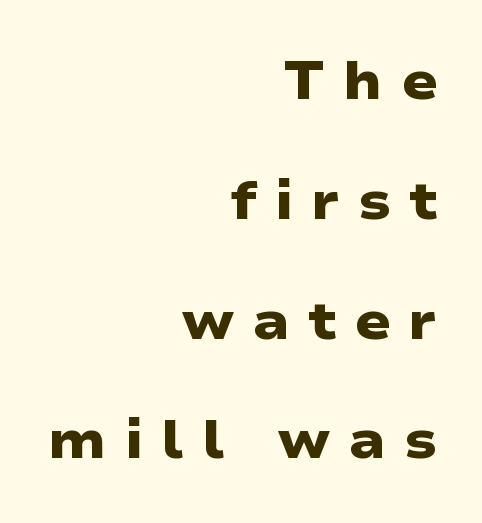
{"serif": "no", "bold": "yes", "weight": "heavy", "width": "wide", "stroke_contrast": "low", "x_height": "medium", "monospaced": "no", "underline": "no", "align": "right", "line_spacing": "loose", "line_spacing_ratio": 2.26, "letter_spacing": "wide", "letter_spacing_em": 0.34, "glyph_px": 53}
